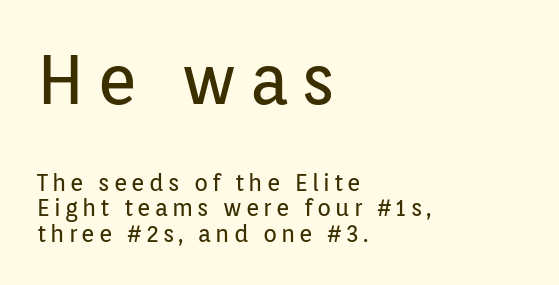
Q: Is the text bold? A: No.
Q: Is the text italic (slanted)? A: No, it is upright.
Q: Is the typeface a serif or a sans-serif typeface? A: Sans-serif.
Q: Is the text underlined? A: No.
Q: How is the paragraph aligned? A: Left-aligned.
Q: Is the spacing between lines tight, normal or loose? A: Tight.
Q: Which block of text is set in a larger size, the first (top) or the second (bottom)? A: The first (top) one.
Q: Width (condensed, normal, or wide)? A: Normal.
Q: Stroke contrast? A: Low.
Q: x-height? A: Medium.
Q: Monospaced? A: No.
